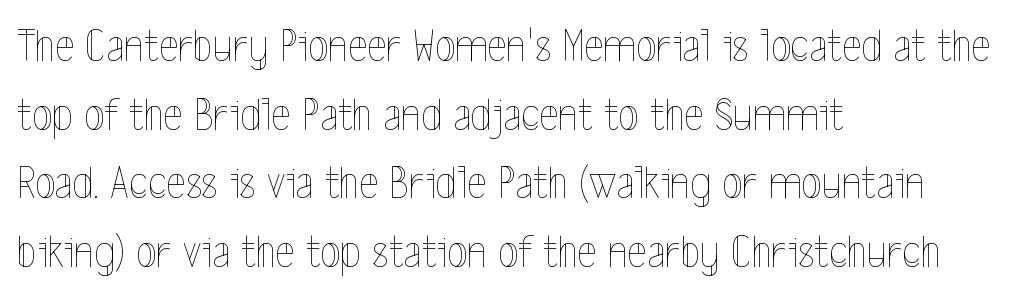
Q: Is the text bold? A: No.
Q: Is the text italic (slanted)? A: No, it is upright.
Q: Is the text underlined? A: No.
Q: How is the paragraph aligned? A: Left-aligned.
Q: Is the spacing between letters normal or unusually wide? A: Normal.
Q: Is the spacing between lines tight, normal or loose? A: Normal.
Q: Width (condensed, normal, or wide)? A: Condensed.
Q: x-height? A: Medium.
Q: Monospaced? A: No.
